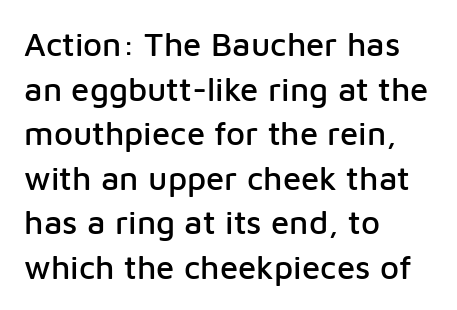
Descenders are the only things crossing below the line. These lines sit exactly where default settings would place them. Check where the strokes stop: nothing finishes them off — pure sans. Reading down the block, your eye returns to a fixed left position each line. This is roman type, the default non-slanted kind. Caption: standard tracking, unaltered.
